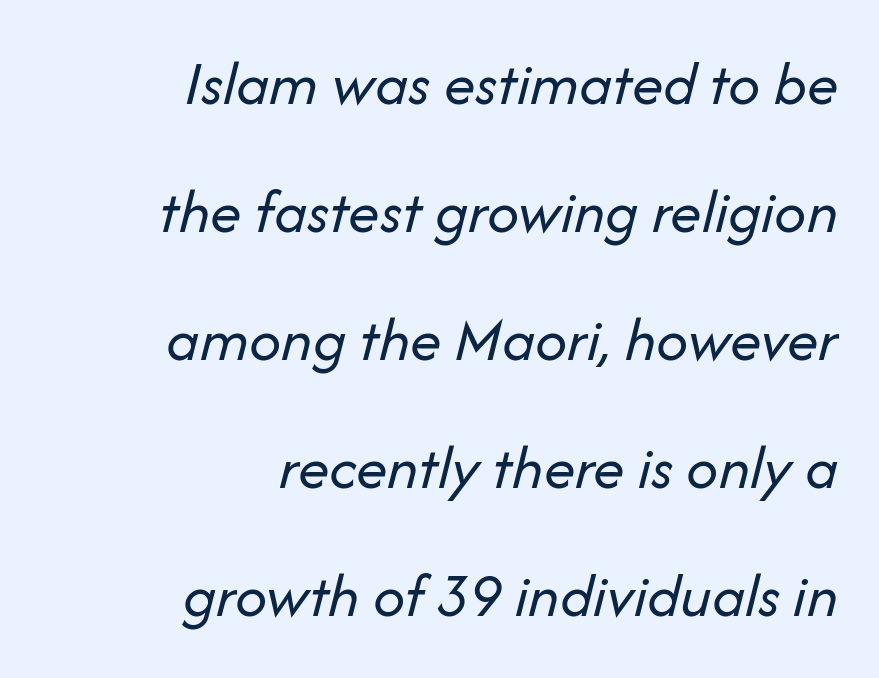
Nobody drew a line under any word here. Slanted lettering throughout. Is there much room between lines? Yes — plenty of vertical air separates them. You could not count columns in this text — the font is proportionally spaced. The gaps between neighbouring characters are ordinary and unremarkable. Reading down the block, your eye finds every line finishing at a fixed right position.
